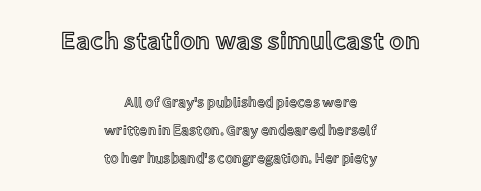
The image shows 25 px text type, upright; set centered, loose line spacing (1.98x), normal letter spacing, not underlined; the first (top) block is 1.79x larger.
